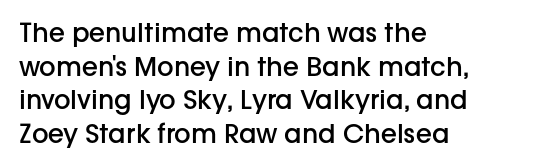
Q: Is the text bold? A: Semi-bold.
Q: Is the text italic (slanted)? A: No, it is upright.
Q: Is the text underlined? A: No.
Q: How is the paragraph aligned? A: Left-aligned.
Q: Is the spacing between letters normal or unusually wide? A: Normal.
Q: Is the spacing between lines tight, normal or loose? A: Normal.
